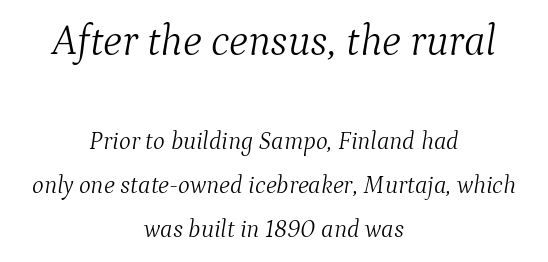
{"serif": "yes", "italic": "yes", "lean": "right", "slant_degrees": 9, "bold": "no", "weight": "light", "width": "normal", "stroke_contrast": "medium", "x_height": "medium", "monospaced": "no", "underline": "no", "align": "center", "line_spacing_ratio": 1.76, "letter_spacing": "normal", "letter_spacing_em": 0.0, "larger_block": "first", "size_ratio": 1.72, "glyph_px": 43}
